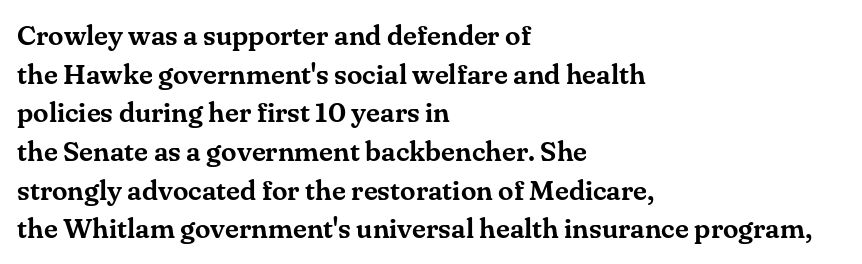
Q: Is the text italic (slanted)? A: No, it is upright.
Q: Is the typeface a serif or a sans-serif typeface? A: Serif.
Q: Is the text underlined? A: No.
Q: How is the paragraph aligned? A: Left-aligned.
Q: Is the spacing between letters normal or unusually wide? A: Normal.
Q: Is the spacing between lines tight, normal or loose? A: Normal.
Q: Width (condensed, normal, or wide)? A: Normal.
Q: Stroke contrast? A: Medium.
Q: x-height? A: Small.
Q: Monospaced? A: No.
